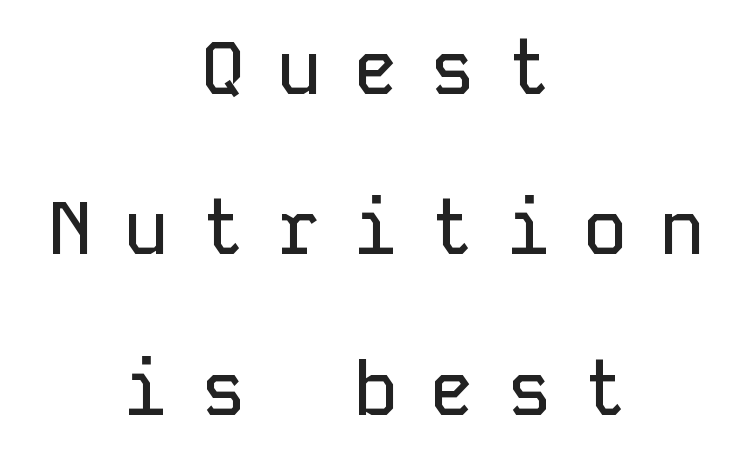
The baseline area is clear. Think of a typewriter: that constant character pitch is what you see here. A centered setting, common on invitations and titles, is used for this passage. A typesetter would mark this as roman, not italic. Each word looks stretched out because of the extra space between its letters.
